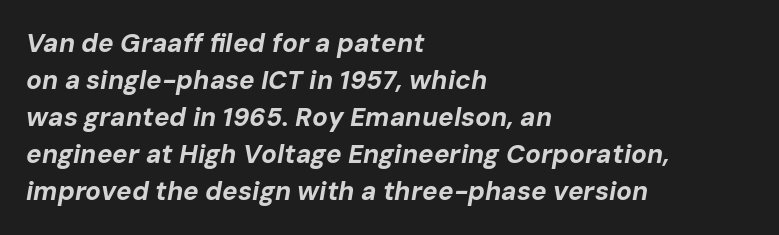
Compared with typical paragraphs, the rows here are spaced about the same. Typeset ragged right — the left edge is the straight one. An italicized treatment has been applied to the whole sample. As a designer I'd log this as weight 700, bold. Bare-footed words on every line.
